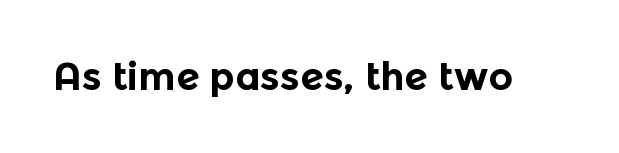
The passage shown has conventional tracking throughout. Here the designer chose a conventional face with non-uniform glyph widths. In terms of weight, the rendering is a true, heavy bold. This is sans-serif lettering, the kind often seen on screens and signage. Quick note: not italic, upright.
